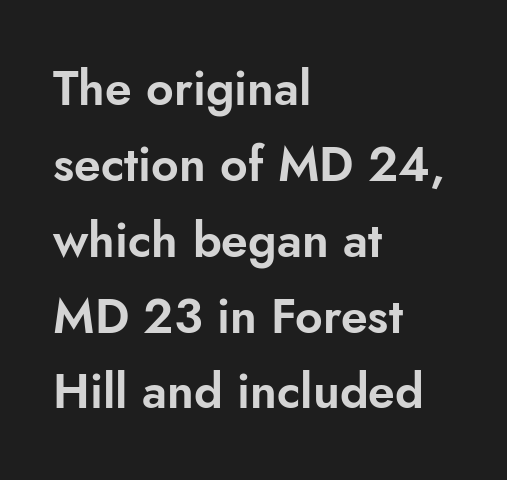
The image shows 48 px sans-serif type, upright; set left-aligned, normal line spacing (1.58x), normal letter spacing, not underlined; low stroke contrast and a small x-height.
